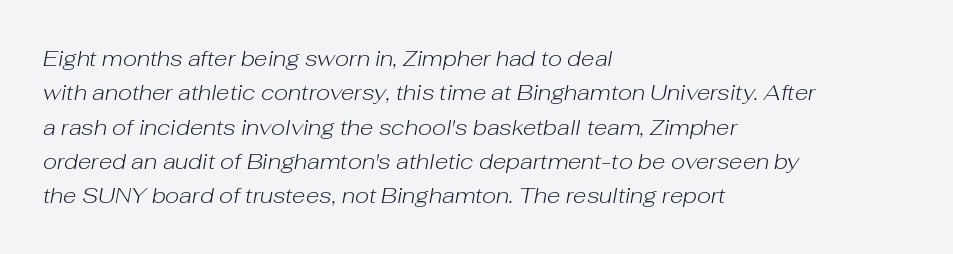
Observe the ordinary spacing: letters are neighbours, not strangers. Vertical spacing — default. Stem width sits at or under what a default text font uses. A typesetter would mark this as italic. Underlining? Definitely not there.
